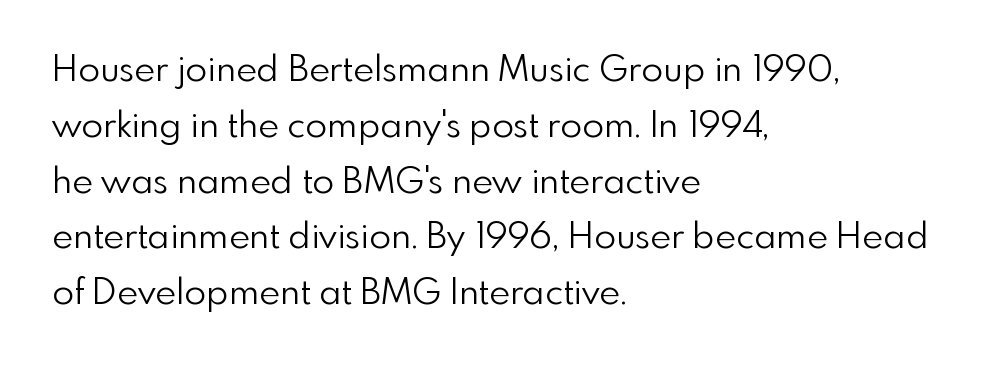
{"serif": "no", "italic": "no", "bold": "no", "weight": "light", "width": "normal", "stroke_contrast": "low", "x_height": "small", "monospaced": "no", "underline": "no", "align": "left", "line_spacing": "normal", "line_spacing_ratio": 1.55, "letter_spacing": "normal", "letter_spacing_em": 0.0, "glyph_px": 36}
